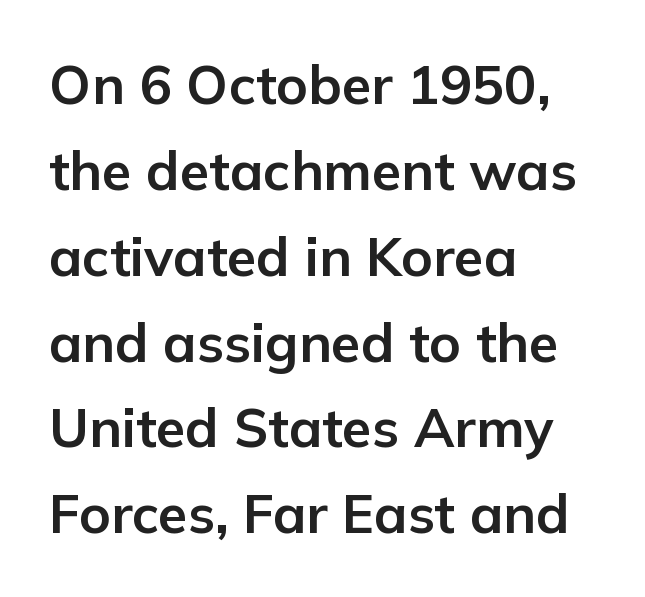
{"serif": "no", "italic": "no", "bold": "yes", "weight": "bold", "width": "normal", "stroke_contrast": "low", "x_height": "medium", "monospaced": "no", "underline": "no", "align": "left", "line_spacing": "normal", "line_spacing_ratio": 1.59, "letter_spacing": "normal", "letter_spacing_em": 0.0, "glyph_px": 54}
